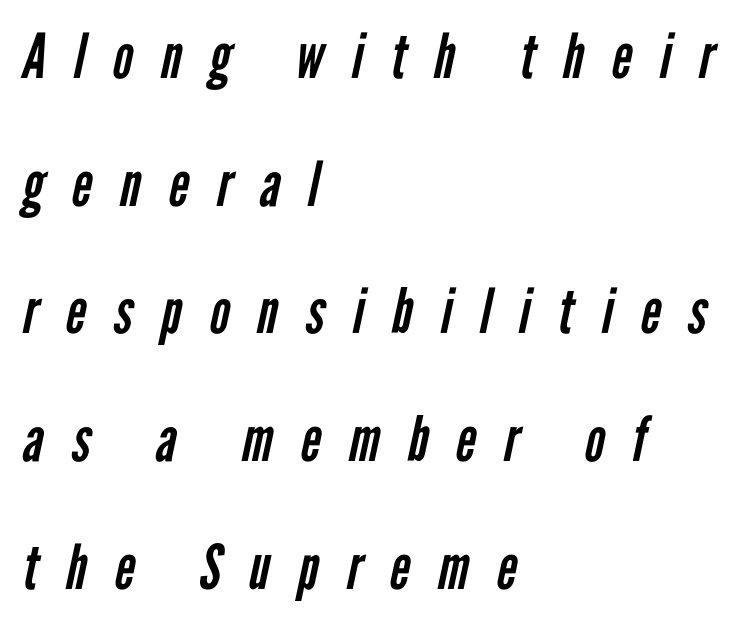
If you drew a ruler down the left edge, every line would touch it. In terms of letterform style, serifs are entirely absent. Vertical stems look standard width or narrower in stroke. You could only call the tracking loose — the letters float apart.
